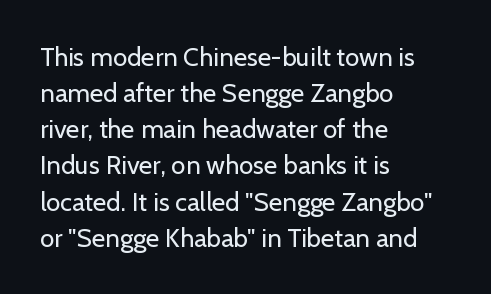
{"italic": "no", "bold": "no", "underline": "no", "align": "left", "line_spacing": "normal", "line_spacing_ratio": 1.39, "letter_spacing": "normal", "letter_spacing_em": 0.0, "glyph_px": 26}
